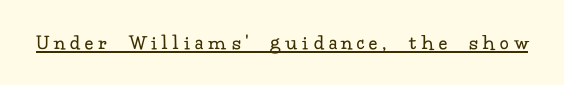
{"italic": "no", "bold": "no", "underline": "yes", "letter_spacing": "wide", "letter_spacing_em": 0.25, "glyph_px": 22}
